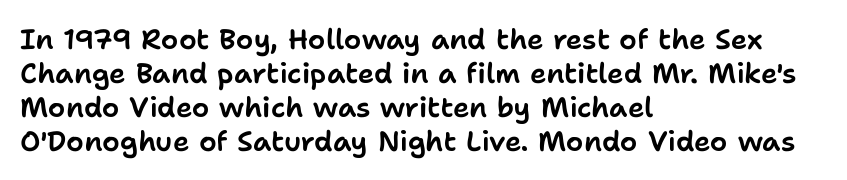
Q: Is the text italic (slanted)? A: No, it is upright.
Q: Is the typeface a serif or a sans-serif typeface? A: Sans-serif.
Q: Is the text underlined? A: No.
Q: How is the paragraph aligned? A: Left-aligned.
Q: Is the spacing between letters normal or unusually wide? A: Normal.
Q: Width (condensed, normal, or wide)? A: Normal.
Q: Stroke contrast? A: Low.
Q: x-height? A: Medium.
Q: Monospaced? A: No.
